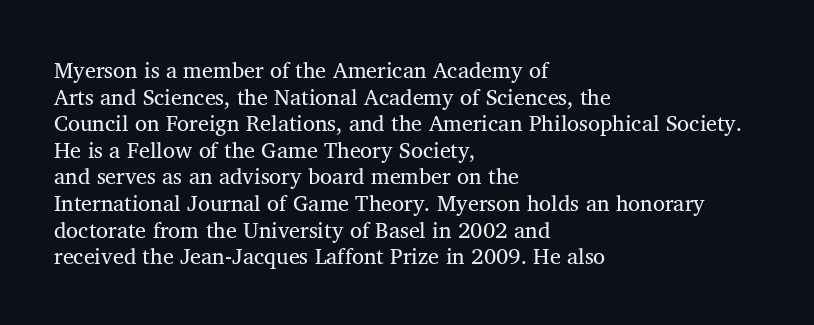
{"underline": "no", "align": "left", "line_spacing_ratio": 1.21, "letter_spacing": "normal", "letter_spacing_em": 0.0, "glyph_px": 22}
